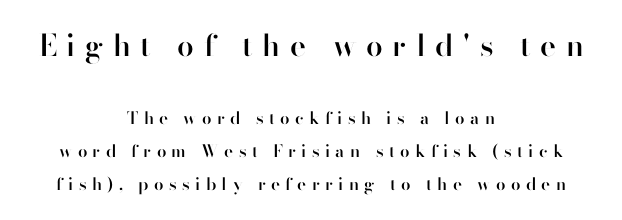
The image shows 30 px semibold sans-serif type, upright; set centered, loose line spacing (1.94x), unusually wide letter spacing (+0.32 em), not underlined; the first (top) block is 1.76x larger; high stroke contrast and a small x-height.
